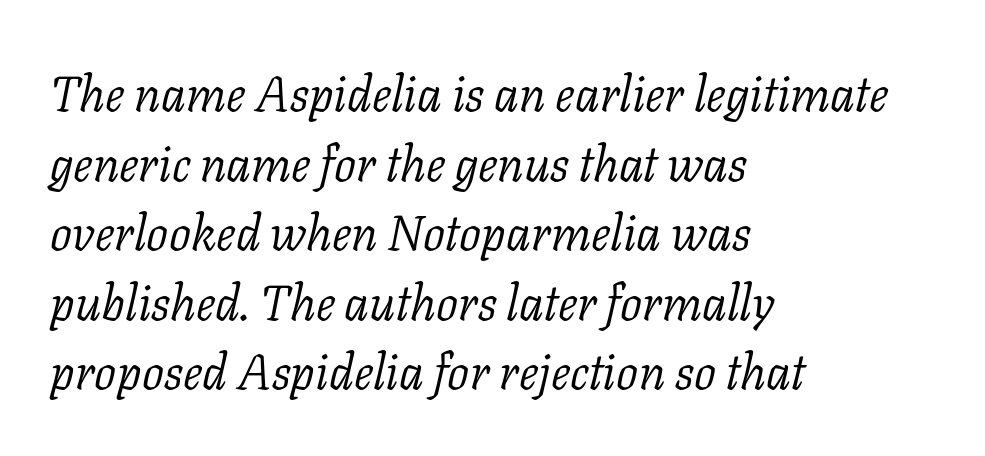
Does the leading feel generous? No, just average. The glyphs are unaccompanied by any horizontal stroke below them. Which margin do the lines hug? The left one — the right edge is uneven. The weight would be labelled regular, book, light, or lighter still.
